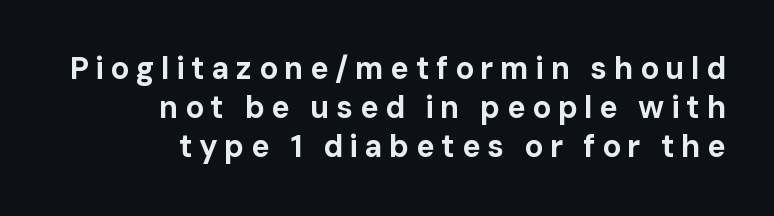
Varying glyph widths throughout — classic text-font behaviour. Unlike a traditional serif, this face leaves its strokes unadorned. The ragged edge is on the left, which tells us the setting is flush right. These lines were composed using upright roman letters. You could only call the tracking loose — the letters float apart.
